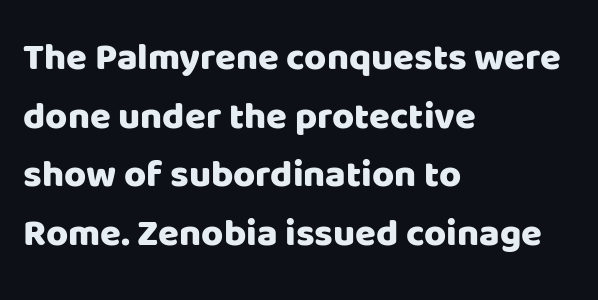
Q: Is the text italic (slanted)? A: No, it is upright.
Q: Is the typeface a serif or a sans-serif typeface? A: Sans-serif.
Q: Is the text underlined? A: No.
Q: How is the paragraph aligned? A: Left-aligned.
Q: Is the spacing between letters normal or unusually wide? A: Normal.
Q: Is the spacing between lines tight, normal or loose? A: Normal.
Q: Width (condensed, normal, or wide)? A: Normal.
Q: Stroke contrast? A: Low.
Q: x-height? A: Large.
Q: Monospaced? A: No.
